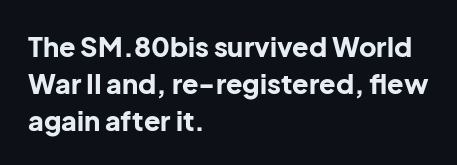
Q: Is the text bold? A: Yes.
Q: Is the text italic (slanted)? A: No, it is upright.
Q: Is the text underlined? A: No.
Q: How is the paragraph aligned? A: Left-aligned.
Q: Is the spacing between letters normal or unusually wide? A: Normal.
Q: Is the spacing between lines tight, normal or loose? A: Normal.
